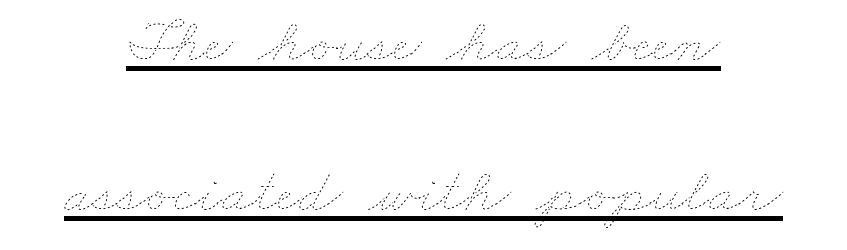
Q: Is the text bold? A: No.
Q: Is the text underlined? A: Yes.
Q: Is the spacing between letters normal or unusually wide? A: Normal.
Q: Is the spacing between lines tight, normal or loose? A: Loose.
Q: Width (condensed, normal, or wide)? A: Wide.
Q: Stroke contrast? A: Low.
Q: x-height? A: Small.
Q: Monospaced? A: No.
